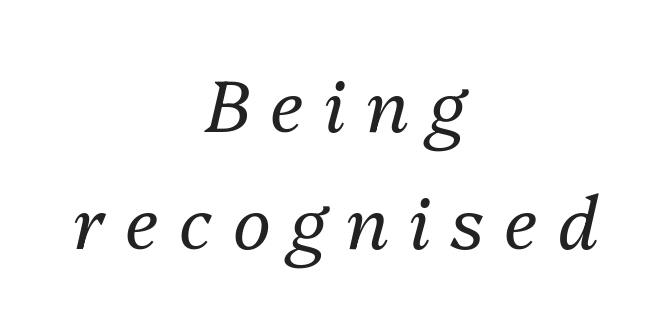
Q: Is the text bold? A: No.
Q: Is the text italic (slanted)? A: Yes, it leans right by about 13 degrees.
Q: Is the text underlined? A: No.
Q: How is the paragraph aligned? A: Centered.
Q: Is the spacing between letters normal or unusually wide? A: Unusually wide.
Q: Is the spacing between lines tight, normal or loose? A: Normal.
Q: Width (condensed, normal, or wide)? A: Normal.
Q: Stroke contrast? A: Medium.
Q: x-height? A: Medium.
Q: Monospaced? A: No.
